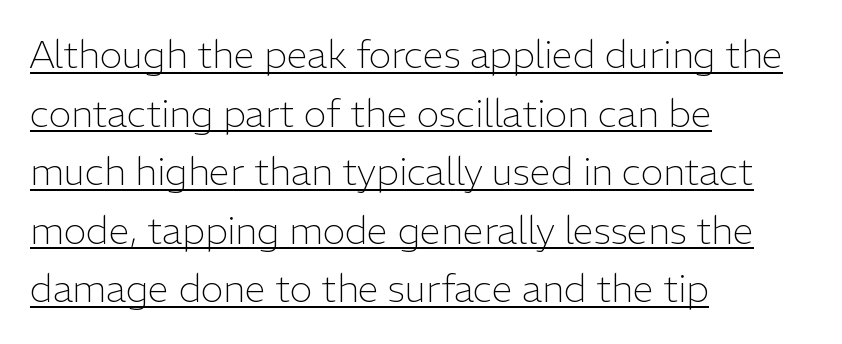
The image shows 38 px light sans-serif type, upright; set left-aligned, normal line spacing (1.54x), normal letter spacing, underlined; low stroke contrast and a medium x-height.
